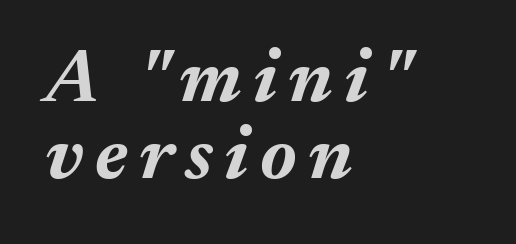
{"italic": "yes", "lean": "right", "slant_degrees": 17, "bold": "yes", "weight": "bold", "width": "normal", "stroke_contrast": "medium", "x_height": "medium", "monospaced": "no", "underline": "no", "align": "left", "line_spacing": "tight", "line_spacing_ratio": 1.01, "glyph_px": 76}
